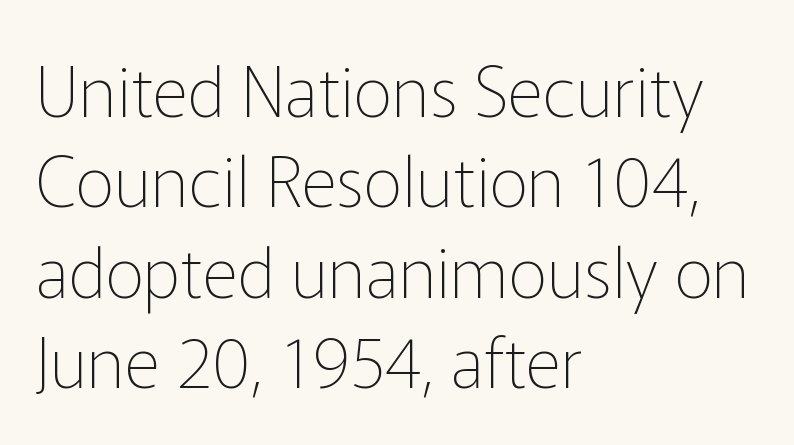
{"serif": "no", "italic": "no", "bold": "no", "weight": "thin", "width": "normal", "stroke_contrast": "low", "x_height": "medium", "monospaced": "no", "underline": "no", "align": "left", "line_spacing": "normal", "line_spacing_ratio": 1.31, "letter_spacing": "normal", "letter_spacing_em": 0.0, "glyph_px": 69}
